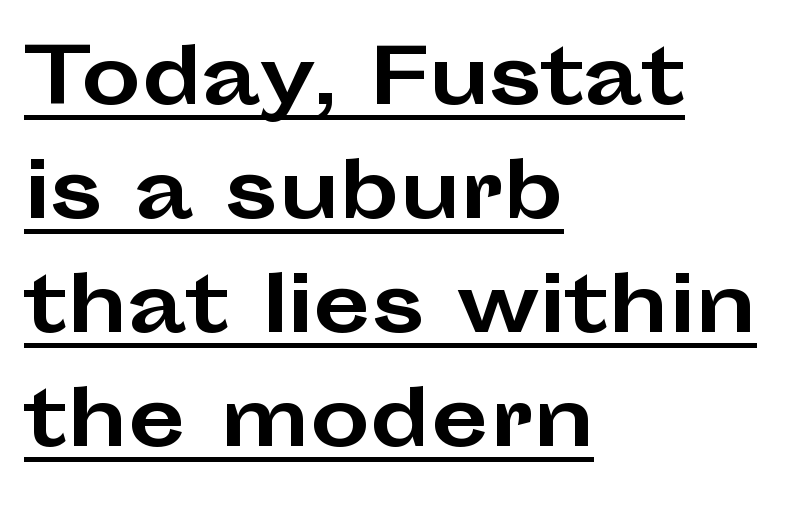
In designer terms, the underline attribute is active on this setting. A student would call this left alignment; a typographer would say flush left, rag right. The line texture is even and compact thanks to regular tracking. The line-height multiplier appears to be the usual default. Every stem runs plumb, perpendicular to the baseline.
